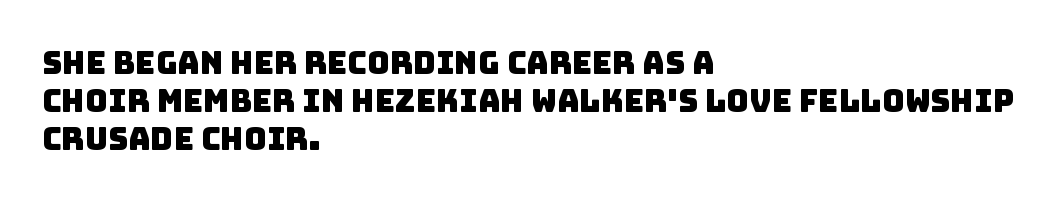
Letterform terminals end flat and unadorned throughout the passage. Standard letterfit; no display-style spreading of the glyphs. Clear beneath every line of the passage. Alignment: flush left.
